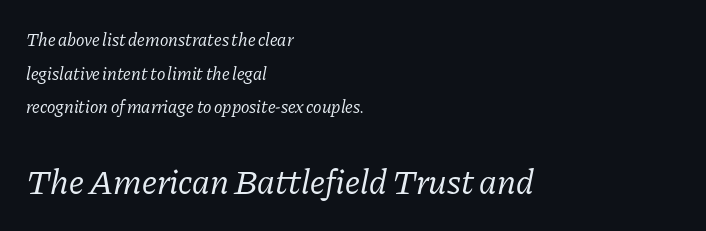
{"serif": "yes", "italic": "yes", "lean": "right", "slant_degrees": 11, "bold": "no", "weight": "regular", "width": "normal", "stroke_contrast": "low", "x_height": "medium", "monospaced": "no", "underline": "no", "align": "left", "line_spacing_ratio": 1.87, "letter_spacing": "normal", "letter_spacing_em": 0.0, "larger_block": "second", "size_ratio": 1.94, "glyph_px": 35}
